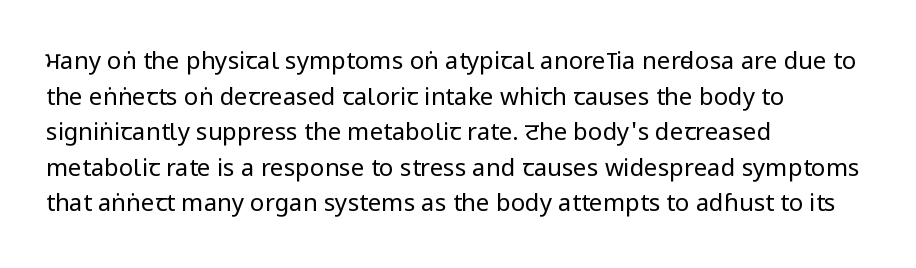
The image shows 24 px text type, upright; set left-aligned, normal line spacing (1.48x), normal letter spacing, not underlined.
